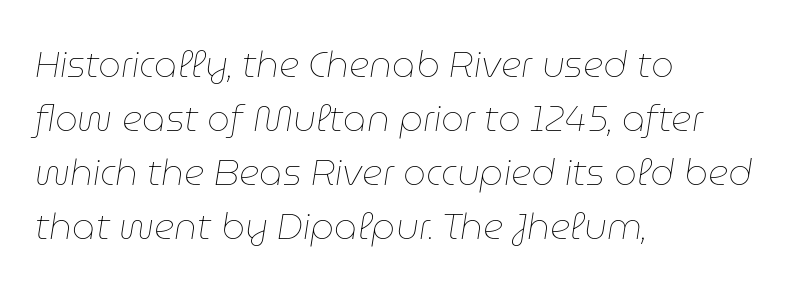
The passage shown is typed in a proportional face where columns would drift. The font's italic variant was chosen for this text. The typeface has the unassuming heft of standard copy or less. Compared with typical paragraphs, the rows here are spaced about the same. The tracking reads as untouched default to a designer's eye.
